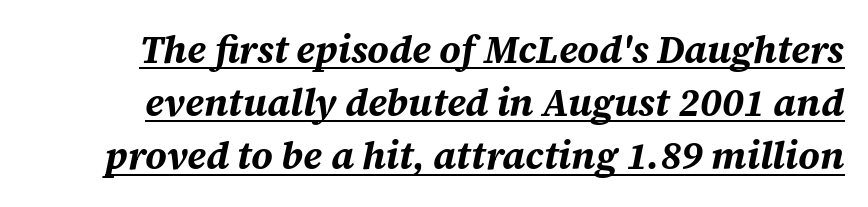
The strokes are fattened all the way to bold. Line spacing here is normal. The face used here is proportionally spaced, like ordinary book or web type. The horizontal fit of the characters is conventional and even. The lettering is marked with a stroke running underneath it. The typography opts for an oblique posture over an upright one.
